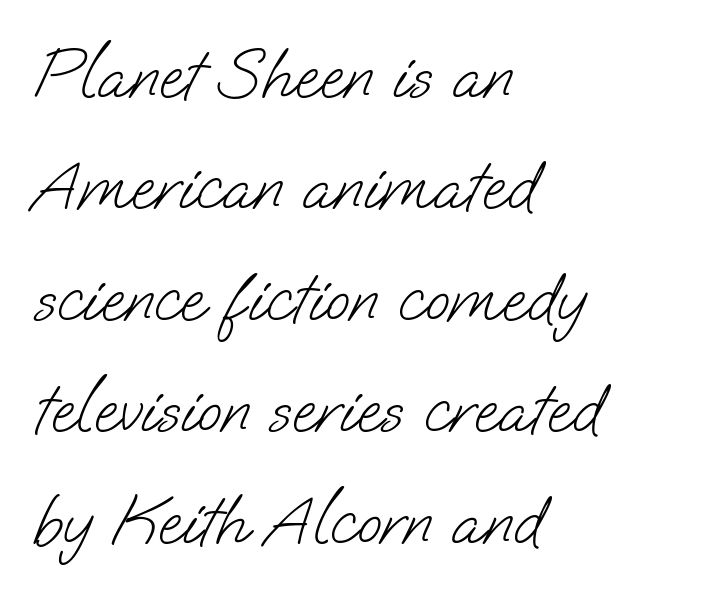
The image shows 71 px light sans-serif type; set left-aligned, normal line spacing (1.57x), normal letter spacing, not underlined; low stroke contrast and a small x-height.
